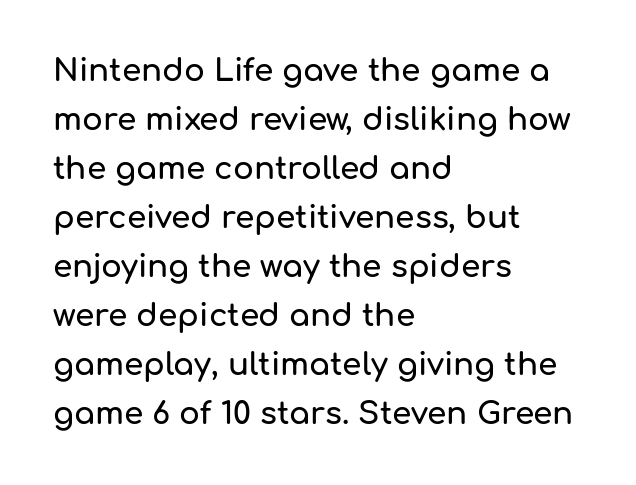
In CSS terms this would be text-align: left. The block of text has a typical density, with ordinary space between rows. No feet cap the strokes, marking this as sans-serif type. Varying glyph widths throughout — classic text-font behaviour. Underlining? Definitely not there. The type is set solid horizontally, with unmodified tracking.
